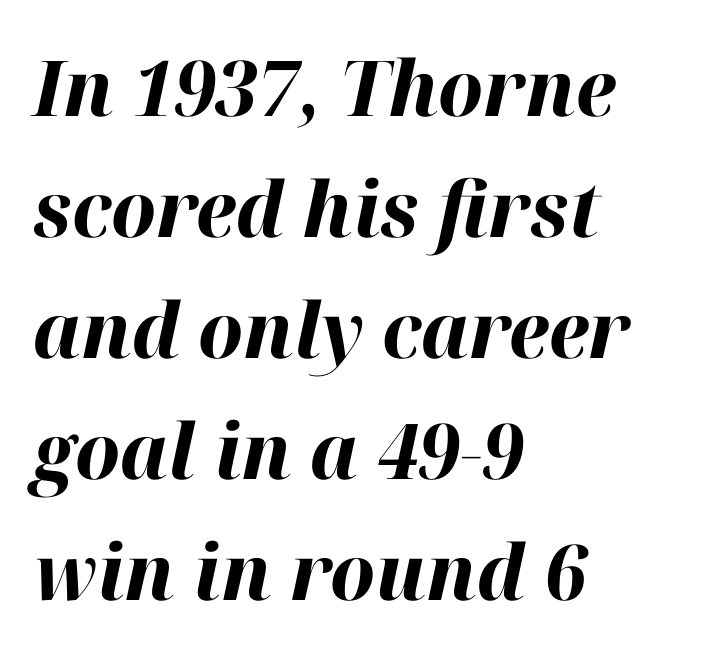
The letters advance in unequal steps, a hallmark of proportional type. When letters slant like this, we call the style italic. A classic flush-left, rag-right setting is used for this passage. What weight is shown? A full bold with thick strokes. How are the letters spaced? Ordinarily, with no added tracking.
